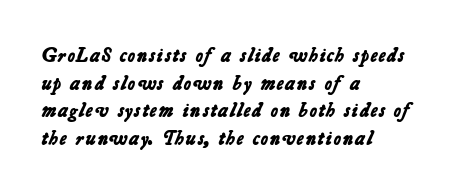
{"bold": "yes", "underline": "no", "align": "left", "line_spacing": "normal", "line_spacing_ratio": 1.38, "letter_spacing": "normal", "letter_spacing_em": 0.0, "glyph_px": 20}
